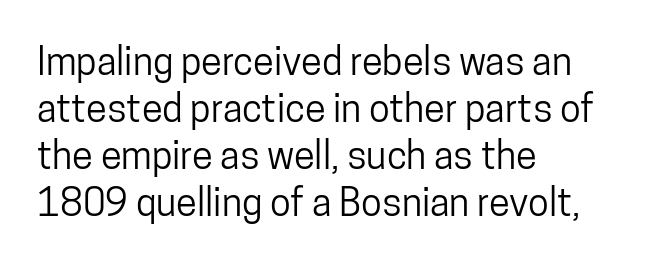
{"serif": "no", "italic": "no", "width": "condensed", "stroke_contrast": "low", "x_height": "medium", "monospaced": "no", "underline": "no", "align": "left", "line_spacing_ratio": 1.24, "letter_spacing": "normal", "letter_spacing_em": 0.0, "glyph_px": 38}
